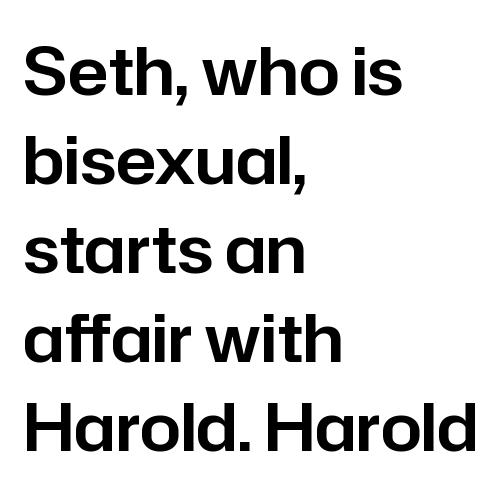
The image shows 66 px sans-serif type, upright; set left-aligned, normal line spacing (1.35x), normal letter spacing, not underlined; low stroke contrast and a medium x-height.
